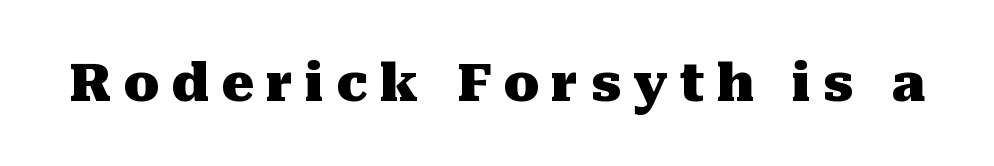
{"serif": "yes", "italic": "no", "bold": "yes", "weight": "heavy", "width": "normal", "stroke_contrast": "medium", "x_height": "medium", "monospaced": "no", "underline": "no", "letter_spacing": "wide", "letter_spacing_em": 0.23, "glyph_px": 52}
